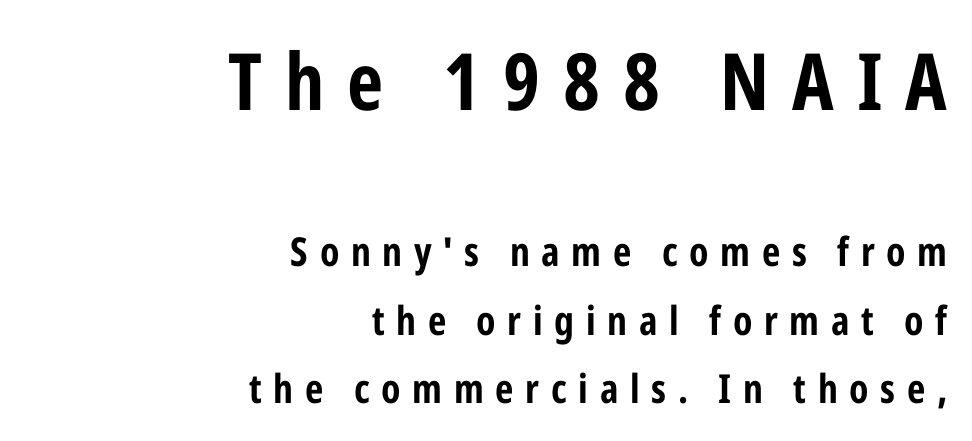
Q: Is the text bold? A: Yes.
Q: Is the text italic (slanted)? A: No, it is upright.
Q: Is the typeface a serif or a sans-serif typeface? A: Sans-serif.
Q: Is the text underlined? A: No.
Q: How is the paragraph aligned? A: Right-aligned.
Q: Is the spacing between letters normal or unusually wide? A: Unusually wide.
Q: Which block of text is set in a larger size, the first (top) or the second (bottom)? A: The first (top) one.
Q: Width (condensed, normal, or wide)? A: Condensed.
Q: Stroke contrast? A: Low.
Q: x-height? A: Medium.
Q: Monospaced? A: No.
